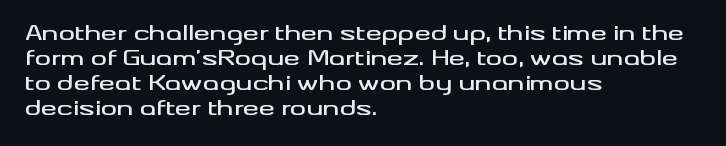
{"italic": "no", "underline": "no", "align": "left", "line_spacing": "normal", "line_spacing_ratio": 1.25, "letter_spacing": "normal", "letter_spacing_em": 0.0, "glyph_px": 20}
